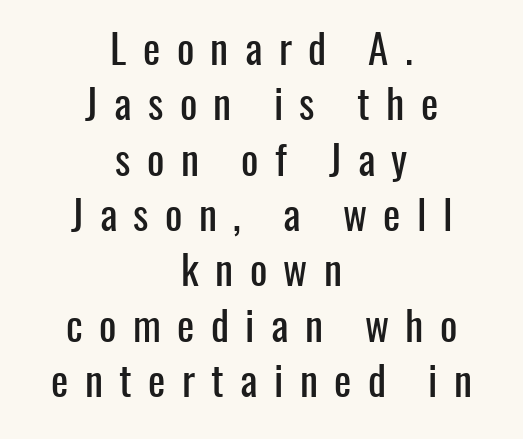
{"serif": "no", "italic": "no", "width": "condensed", "stroke_contrast": "low", "x_height": "medium", "monospaced": "no", "underline": "no", "align": "center", "line_spacing": "normal", "line_spacing_ratio": 1.35, "letter_spacing": "wide", "letter_spacing_em": 0.4, "glyph_px": 41}
